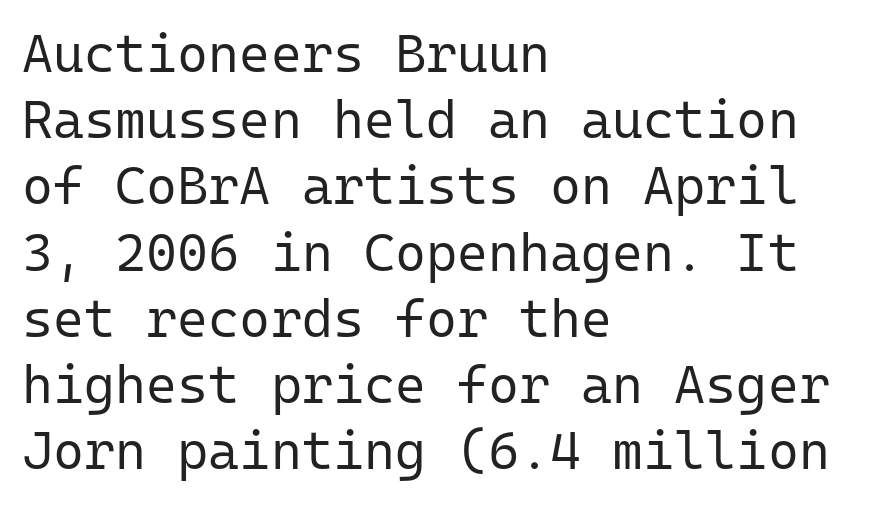
{"serif": "no", "italic": "no", "bold": "no", "weight": "regular", "width": "normal", "stroke_contrast": "low", "x_height": "medium", "monospaced": "yes", "underline": "no", "align": "left", "line_spacing": "normal", "line_spacing_ratio": 1.25, "letter_spacing": "normal", "letter_spacing_em": 0.0, "glyph_px": 53}
